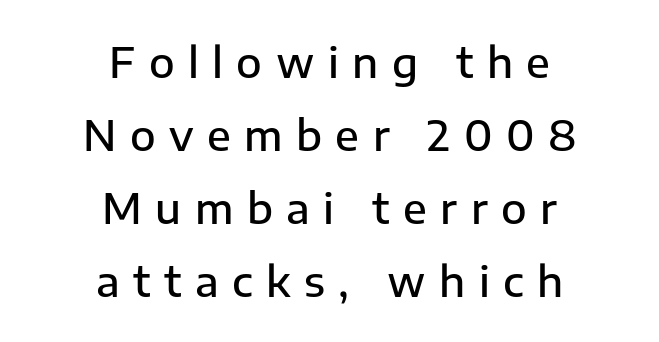
The image shows 42 px semibold sans-serif type, upright; set centered, line spacing 1.74x, unusually wide letter spacing (+0.32 em), not underlined; low stroke contrast and a medium x-height.
